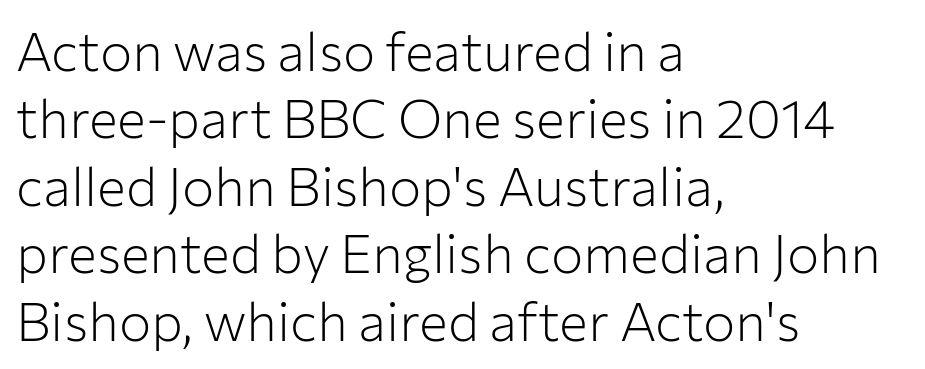
Each letter keeps its own natural width here, so spacing adapts to shape. Characters follow at the spacing the type designer built in. Summary of vertical rhythm: regular, with standard interline spacing. Only glyphs here, with clear space below each row.
